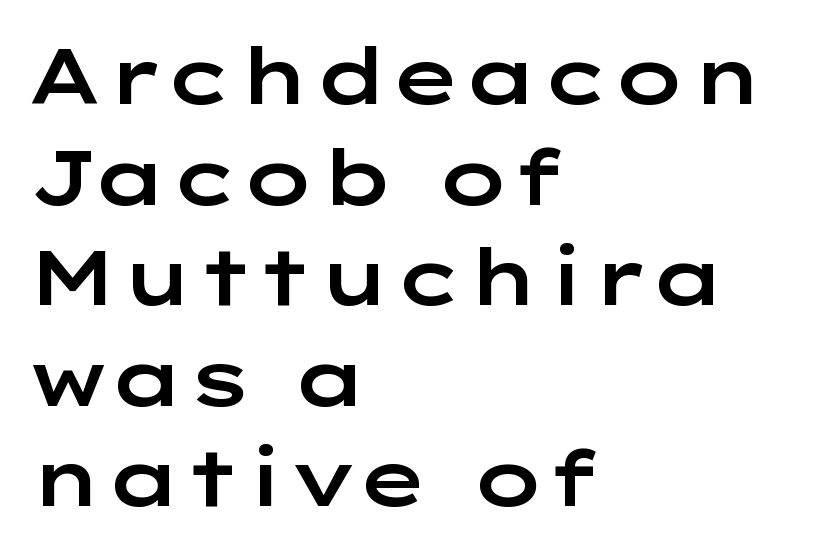
Letterform terminals end flat and unadorned throughout the passage. What stands out about the letter spacing? Nothing — it is the standard amount. Lines of text with bare space underneath. The specimen reads as upright at a glance.
